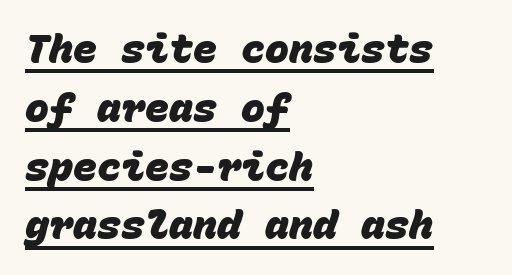
Q: Is the text bold? A: Yes.
Q: Is the typeface a serif or a sans-serif typeface? A: Sans-serif.
Q: Is the text underlined? A: Yes.
Q: How is the paragraph aligned? A: Left-aligned.
Q: Is the spacing between letters normal or unusually wide? A: Normal.
Q: Is the spacing between lines tight, normal or loose? A: Normal.
Q: Width (condensed, normal, or wide)? A: Normal.
Q: Stroke contrast? A: Low.
Q: x-height? A: Large.
Q: Monospaced? A: Yes.
